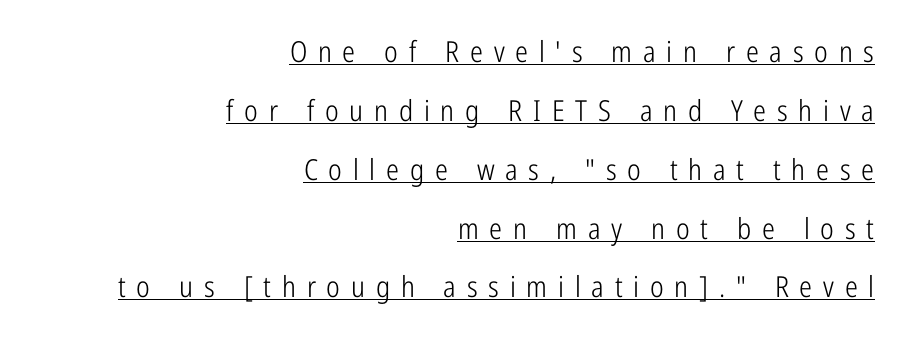
{"serif": "no", "italic": "no", "bold": "no", "weight": "light", "width": "condensed", "stroke_contrast": "low", "x_height": "medium", "monospaced": "no", "underline": "yes", "align": "right", "line_spacing": "loose", "line_spacing_ratio": 2.03, "letter_spacing": "wide", "letter_spacing_em": 0.37, "glyph_px": 29}
